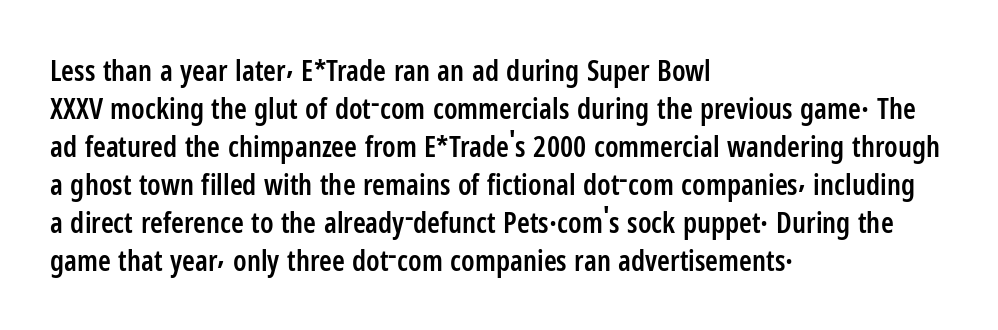
Q: Is the text bold? A: Semi-bold.
Q: Is the text italic (slanted)? A: No, it is upright.
Q: Is the typeface a serif or a sans-serif typeface? A: Sans-serif.
Q: Is the text underlined? A: No.
Q: How is the paragraph aligned? A: Left-aligned.
Q: Is the spacing between letters normal or unusually wide? A: Normal.
Q: Is the spacing between lines tight, normal or loose? A: Normal.
Q: Width (condensed, normal, or wide)? A: Condensed.
Q: Stroke contrast? A: Low.
Q: x-height? A: Medium.
Q: Monospaced? A: No.
